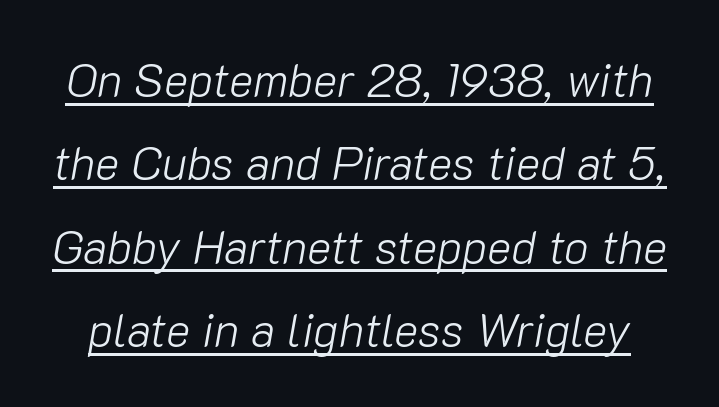
{"italic": "yes", "lean": "right", "slant_degrees": 10, "bold": "no", "weight": "light", "width": "normal", "stroke_contrast": "low", "x_height": "medium", "monospaced": "no", "underline": "yes", "line_spacing_ratio": 1.81, "letter_spacing": "normal", "letter_spacing_em": 0.0, "glyph_px": 46}
